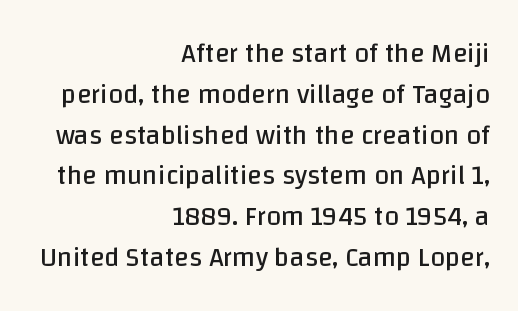
Q: Is the text bold? A: No.
Q: Is the text italic (slanted)? A: No, it is upright.
Q: Is the text underlined? A: No.
Q: How is the paragraph aligned? A: Right-aligned.
Q: Is the spacing between letters normal or unusually wide? A: Normal.
Q: Is the spacing between lines tight, normal or loose? A: Normal.
